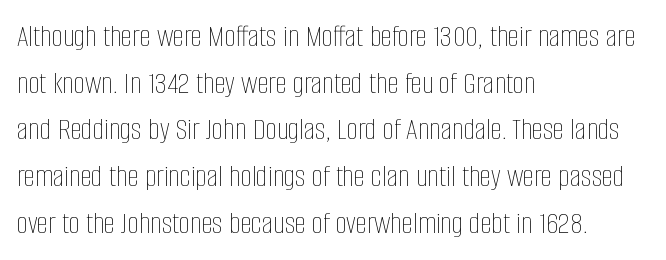
The image shows 32 px thin, condensed type, upright; set left-aligned, normal line spacing (1.46x), normal letter spacing, not underlined; low stroke contrast and a large x-height.
